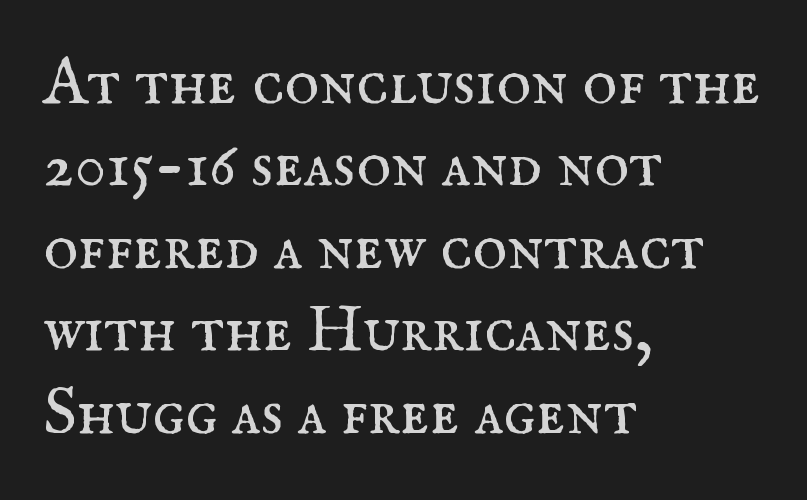
Q: Is the text bold? A: No.
Q: Is the text italic (slanted)? A: No, it is upright.
Q: Is the typeface a serif or a sans-serif typeface? A: Serif.
Q: Is the text underlined? A: No.
Q: How is the paragraph aligned? A: Left-aligned.
Q: Is the spacing between letters normal or unusually wide? A: Normal.
Q: Is the spacing between lines tight, normal or loose? A: Normal.
Q: Width (condensed, normal, or wide)? A: Normal.
Q: Stroke contrast? A: Medium.
Q: x-height? A: Small.
Q: Monospaced? A: No.
